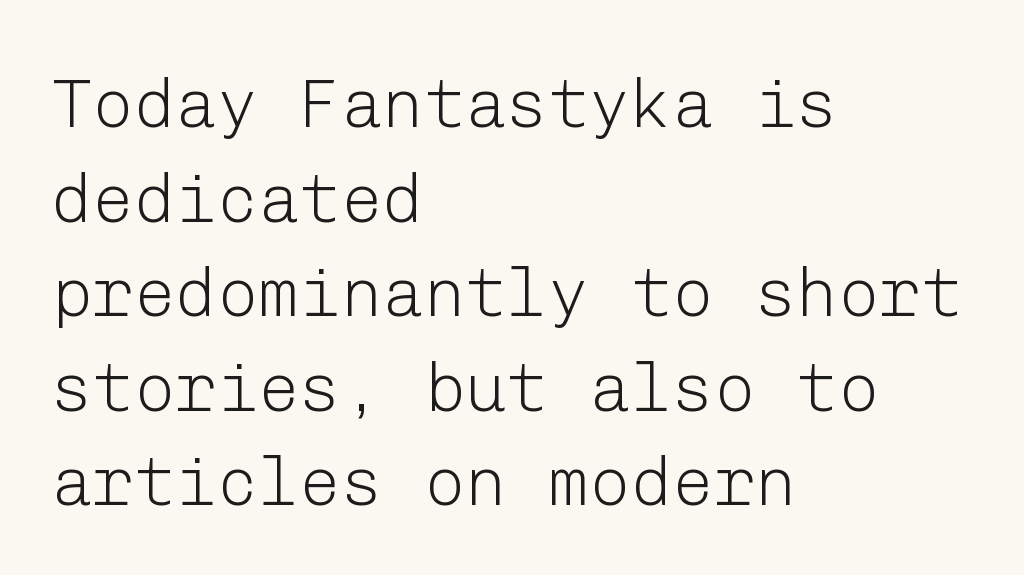
Q: Is the text bold? A: No.
Q: Is the text italic (slanted)? A: No, it is upright.
Q: Is the typeface a serif or a sans-serif typeface? A: Sans-serif.
Q: Is the text underlined? A: No.
Q: How is the paragraph aligned? A: Left-aligned.
Q: Is the spacing between letters normal or unusually wide? A: Normal.
Q: Is the spacing between lines tight, normal or loose? A: Normal.
Q: Width (condensed, normal, or wide)? A: Normal.
Q: Stroke contrast? A: Low.
Q: x-height? A: Medium.
